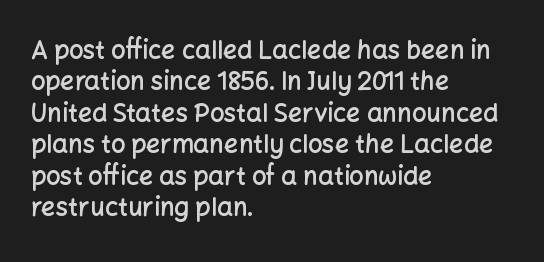
The image shows 25 px text type, upright; set left-aligned, normal line spacing (1.26x), normal letter spacing, not underlined.
